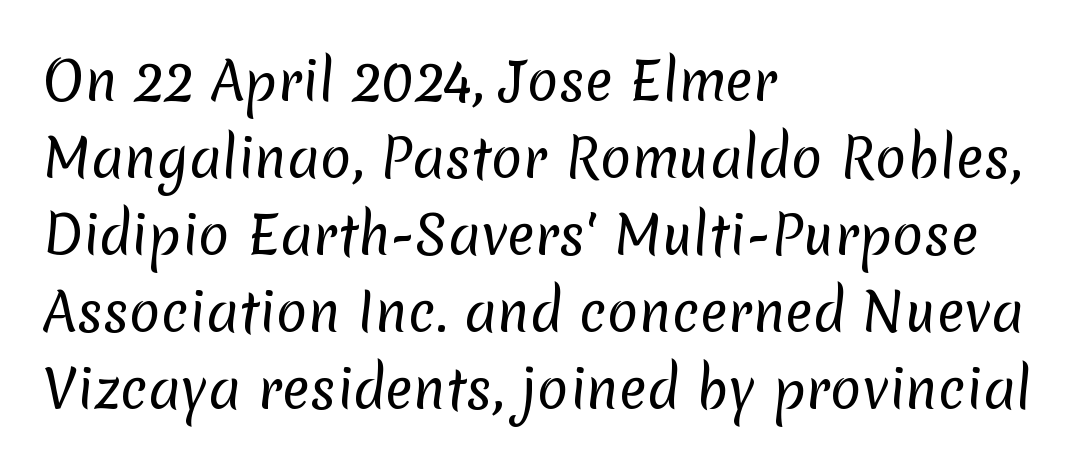
{"serif": "no", "bold": "no", "weight": "regular", "width": "normal", "stroke_contrast": "low", "x_height": "medium", "monospaced": "no", "underline": "no", "align": "left", "line_spacing": "normal", "line_spacing_ratio": 1.48, "letter_spacing": "normal", "letter_spacing_em": 0.0, "glyph_px": 52}
